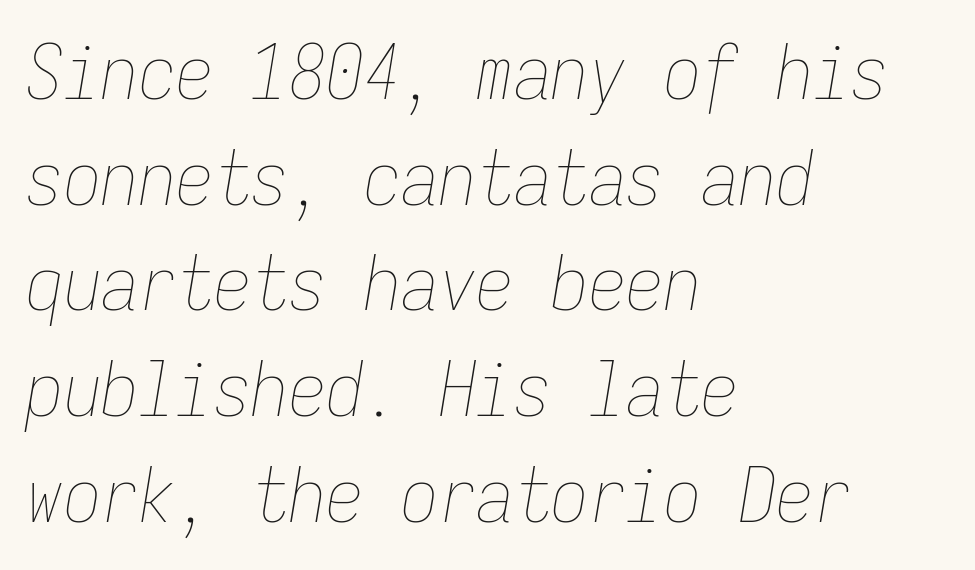
Q: Is the text bold? A: No.
Q: Is the text italic (slanted)? A: Yes, it leans right by about 9 degrees.
Q: Is the text underlined? A: No.
Q: How is the paragraph aligned? A: Left-aligned.
Q: Is the spacing between letters normal or unusually wide? A: Normal.
Q: Is the spacing between lines tight, normal or loose? A: Normal.
Q: Width (condensed, normal, or wide)? A: Condensed.
Q: Stroke contrast? A: Low.
Q: x-height? A: Medium.
Q: Monospaced? A: Yes.
